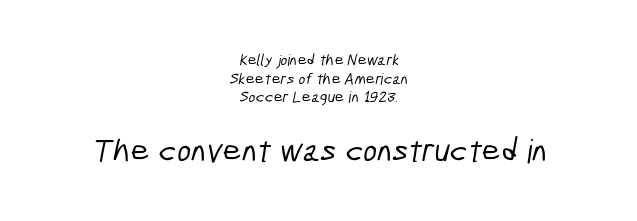
{"serif": "no", "width": "condensed", "stroke_contrast": "low", "x_height": "medium", "monospaced": "no", "underline": "no", "align": "center", "line_spacing_ratio": 1.16, "letter_spacing": "normal", "letter_spacing_em": 0.0, "larger_block": "second", "size_ratio": 2.06, "glyph_px": 33}
